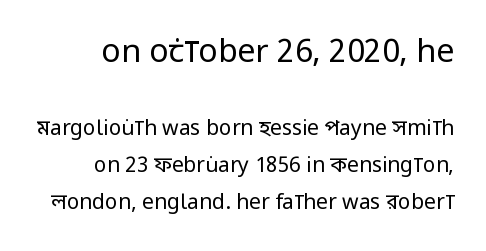
{"serif": "no", "italic": "no", "bold": "no", "weight": "regular", "width": "condensed", "stroke_contrast": "low", "x_height": "large", "monospaced": "no", "underline": "no", "line_spacing_ratio": 1.78, "letter_spacing": "normal", "letter_spacing_em": 0.0, "larger_block": "first", "size_ratio": 1.52, "glyph_px": 32}
